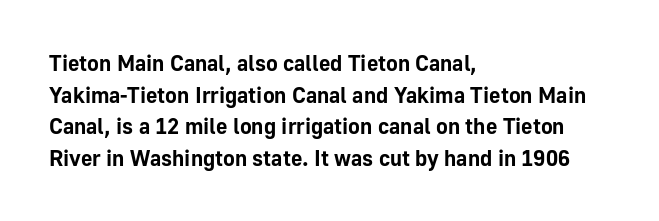
Beneath every word, the page is bare. Successive baselines arrive at the customary interval. It's the straight-up-and-down kind of type. Which margin do the lines hug? The left one — the right edge is uneven. Thick stems and heavy bowls — unmistakably bold.
